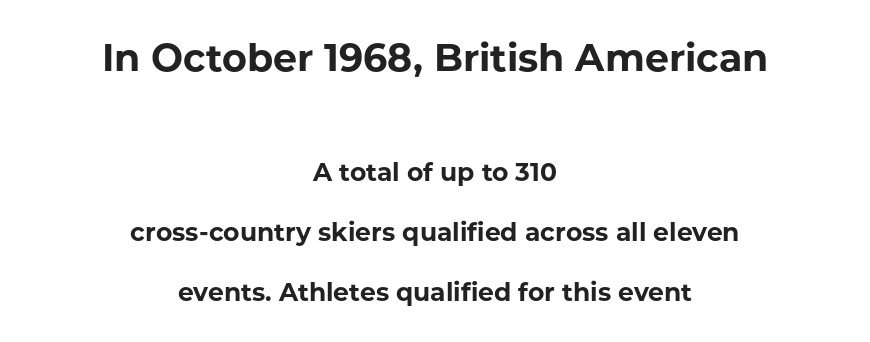
The lettering stays uniformly vertical, giving the passage a roman look. Each new line begins a long way beneath the previous one. A dark, heavy texture on the line: the type is bold. Short note: letters normally spaced. The typeface chosen for these lines omits serifs. You could not count columns in this text — the font is proportionally spaced.
